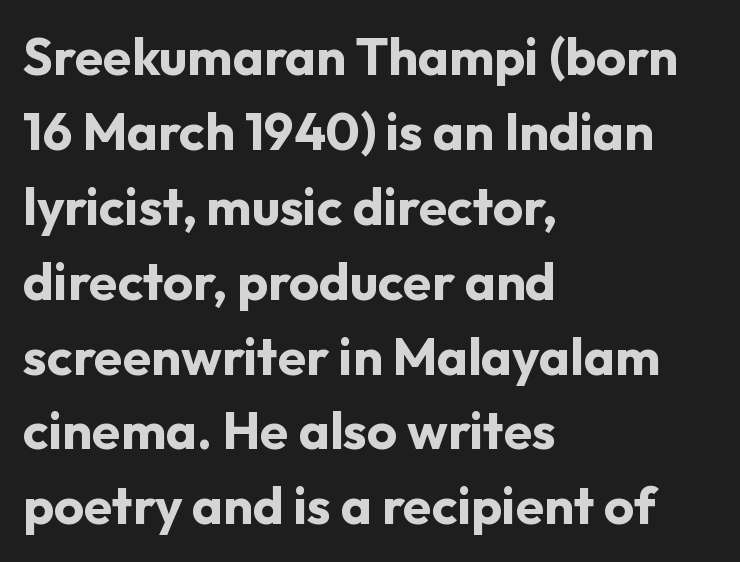
{"serif": "no", "italic": "no", "bold": "yes", "weight": "bold", "width": "normal", "stroke_contrast": "low", "x_height": "medium", "monospaced": "no", "underline": "no", "align": "left", "line_spacing": "normal", "line_spacing_ratio": 1.44, "letter_spacing": "normal", "letter_spacing_em": 0.0, "glyph_px": 52}
